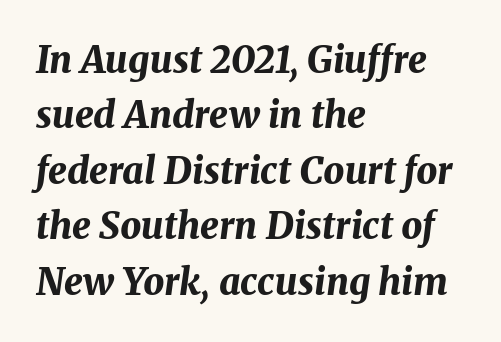
Clear beneath every line of the passage. A student would call this left alignment; a typographer would say flush left, rag right. Looks like regular typesetting: each glyph gets only the width it needs. The font's italic variant was chosen for this text. Tracking here is standard; glyphs follow each other at the usual distance.
